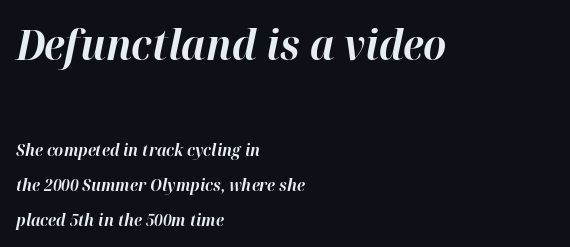
The image shows 41 px bold type, italic (leaning right); set left-aligned, loose line spacing (2.18x), normal letter spacing, not underlined; the first (top) block is 2.56x larger; high stroke contrast and a medium x-height.
